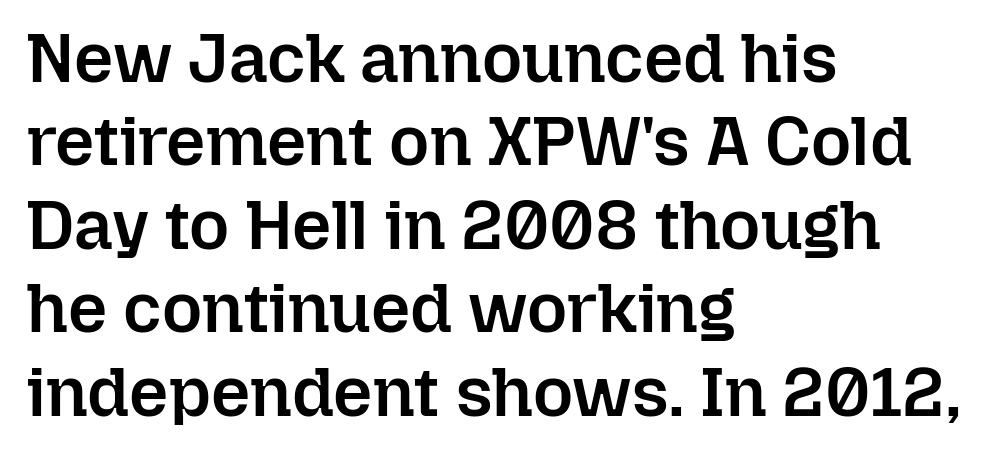
The image shows 69 px semibold type, upright; set left-aligned, line spacing 1.21x, normal letter spacing, not underlined; low stroke contrast and a medium x-height.
